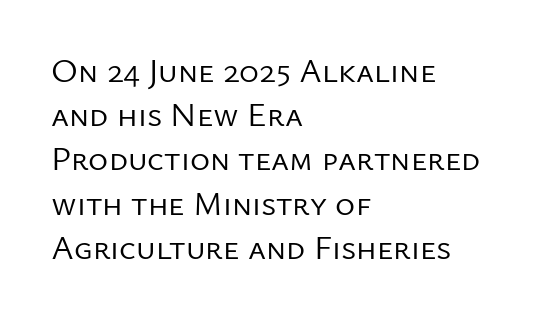
Q: Is the text bold? A: No.
Q: Is the text italic (slanted)? A: No, it is upright.
Q: Is the typeface a serif or a sans-serif typeface? A: Sans-serif.
Q: Is the text underlined? A: No.
Q: How is the paragraph aligned? A: Left-aligned.
Q: Is the spacing between letters normal or unusually wide? A: Normal.
Q: Is the spacing between lines tight, normal or loose? A: Normal.
Q: Width (condensed, normal, or wide)? A: Normal.
Q: Stroke contrast? A: Low.
Q: x-height? A: Medium.
Q: Monospaced? A: No.
